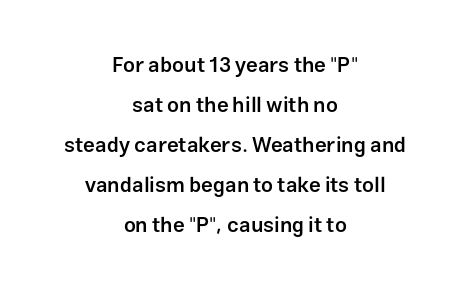
Q: Is the text bold? A: Semi-bold.
Q: Is the text italic (slanted)? A: No, it is upright.
Q: Is the text underlined? A: No.
Q: How is the paragraph aligned? A: Centered.
Q: Is the spacing between letters normal or unusually wide? A: Normal.
Q: Is the spacing between lines tight, normal or loose? A: Loose.
